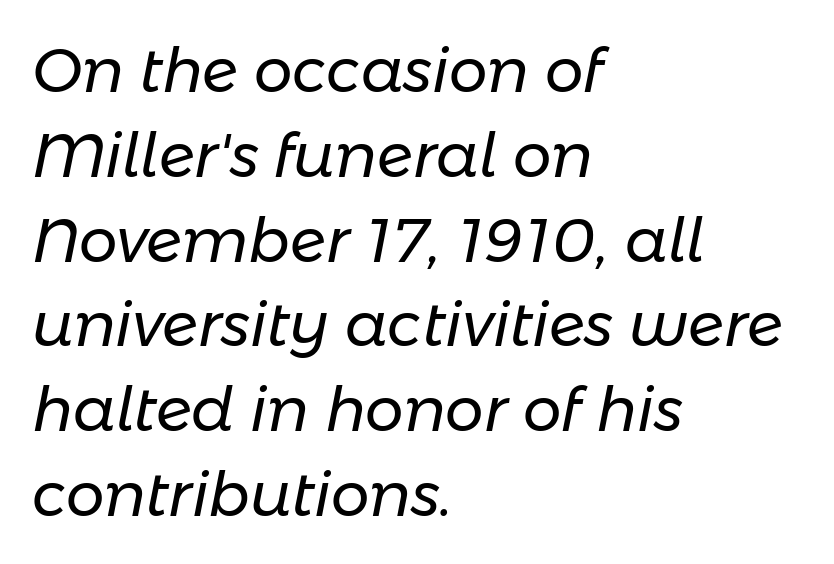
Q: Is the text bold? A: No.
Q: Is the text italic (slanted)? A: Yes, it leans right by about 11 degrees.
Q: Is the text underlined? A: No.
Q: How is the paragraph aligned? A: Left-aligned.
Q: Is the spacing between letters normal or unusually wide? A: Normal.
Q: Is the spacing between lines tight, normal or loose? A: Normal.
Q: Width (condensed, normal, or wide)? A: Normal.
Q: Stroke contrast? A: Low.
Q: x-height? A: Medium.
Q: Monospaced? A: No.
